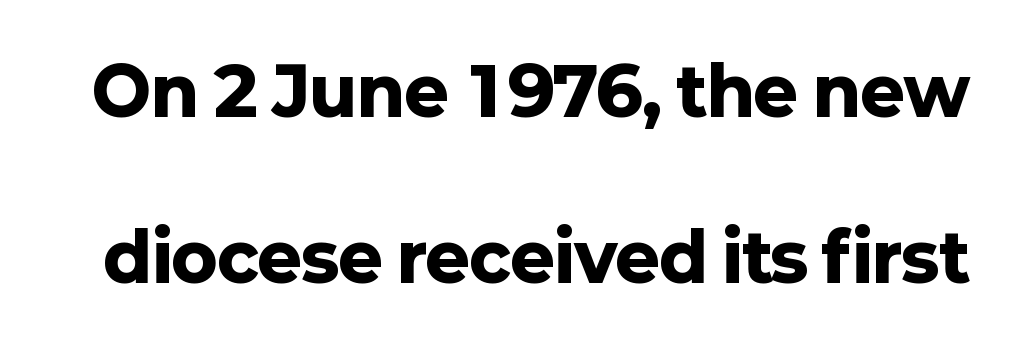
The passage shown is typed in a proportional face where columns would drift. The glyphs in this specimen are sans serif. The letterforms sit shoulder to shoulder at normal distance. The space between consecutive lines is lavish. Ordinary non-slanted type is in use.
